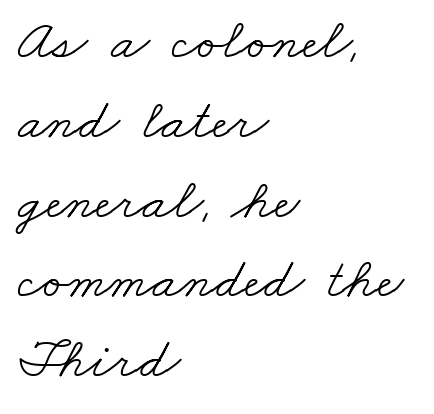
Q: Is the text bold? A: No.
Q: Is the typeface a serif or a sans-serif typeface? A: Serif.
Q: Is the text underlined? A: No.
Q: How is the paragraph aligned? A: Left-aligned.
Q: Is the spacing between letters normal or unusually wide? A: Normal.
Q: Is the spacing between lines tight, normal or loose? A: Normal.
Q: Width (condensed, normal, or wide)? A: Wide.
Q: Stroke contrast? A: Low.
Q: x-height? A: Small.
Q: Monospaced? A: No.
